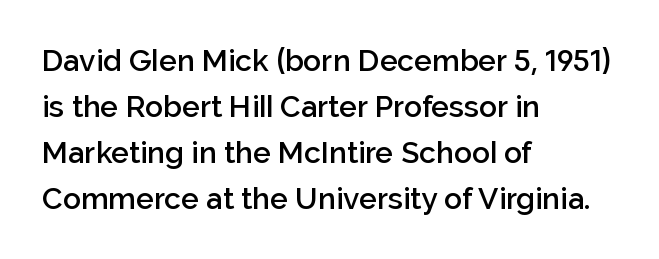
Type without underlining. One-word summary of the alignment: left. Style check: upright. Typographic density is moderately raised because the face is semibold. Regarding leading, the lines here are spaced in the standard way. Spacing verdict: proportional, widths tailored to each character.
